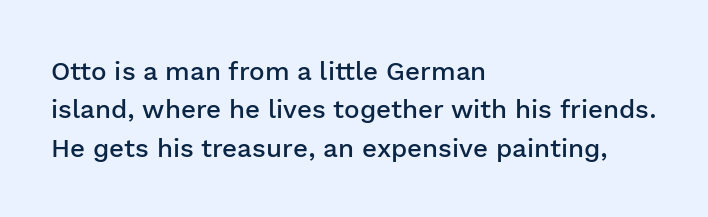
Q: Is the text bold? A: Semi-bold.
Q: Is the text italic (slanted)? A: No, it is upright.
Q: Is the text underlined? A: No.
Q: How is the paragraph aligned? A: Left-aligned.
Q: Is the spacing between letters normal or unusually wide? A: Normal.
Q: Is the spacing between lines tight, normal or loose? A: Normal.
